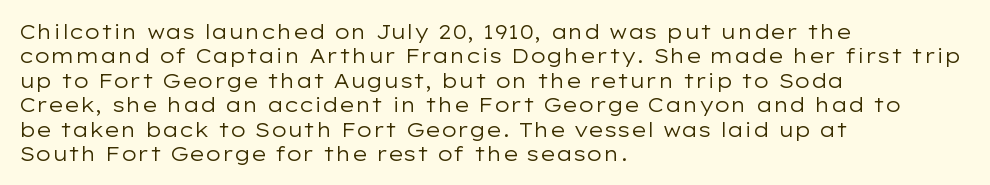
The image shows 20 px text type, upright; set left-aligned, line spacing 1.22x, normal letter spacing, not underlined.
